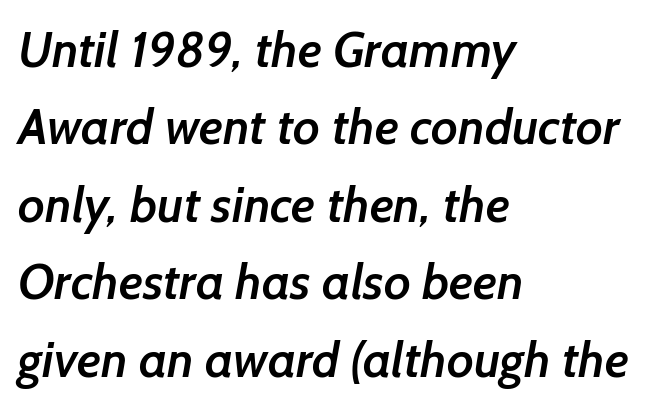
Glyph-to-glyph distance matches everyday printed text. Anything drawn beneath the words? Only blank space. The line-height multiplier appears to be the usual default. This sample has the flowing, uneven cadence of proportional lettering. The paragraph shown leans on its left margin. No feet cap the strokes, marking this as sans-serif type.
